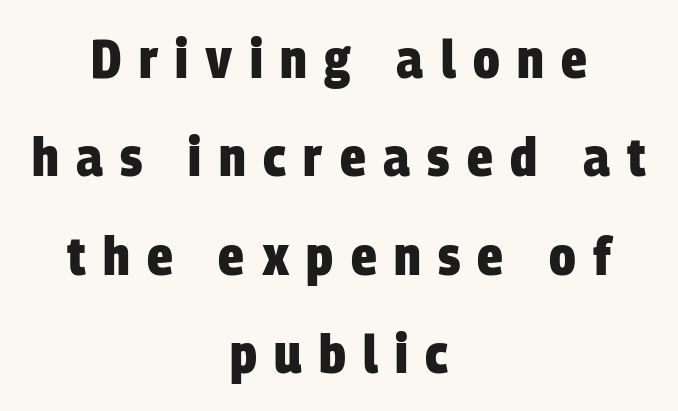
{"serif": "no", "bold": "yes", "weight": "heavy", "width": "condensed", "stroke_contrast": "low", "x_height": "large", "monospaced": "no", "underline": "no", "align": "center", "line_spacing_ratio": 1.82, "letter_spacing": "wide", "letter_spacing_em": 0.32, "glyph_px": 54}
